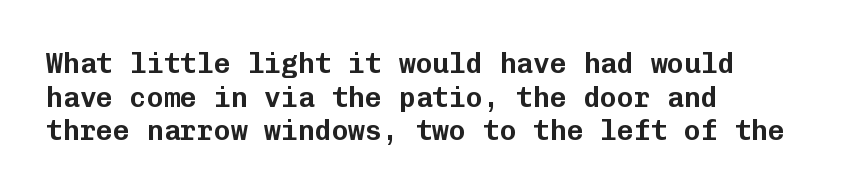
Q: Is the text italic (slanted)? A: No, it is upright.
Q: Is the typeface a serif or a sans-serif typeface? A: Sans-serif.
Q: Is the text underlined? A: No.
Q: How is the paragraph aligned? A: Left-aligned.
Q: Is the spacing between letters normal or unusually wide? A: Normal.
Q: Width (condensed, normal, or wide)? A: Normal.
Q: Stroke contrast? A: Low.
Q: x-height? A: Medium.
Q: Monospaced? A: Yes.
